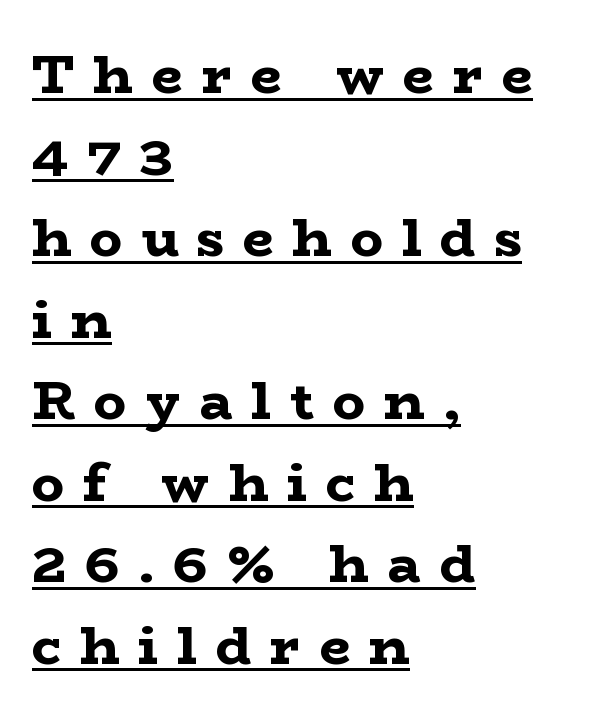
The image shows 54 px bold, wide serif type, upright; set left-aligned, normal line spacing (1.51x), unusually wide letter spacing (+0.35 em), underlined; low stroke contrast and a medium x-height.
